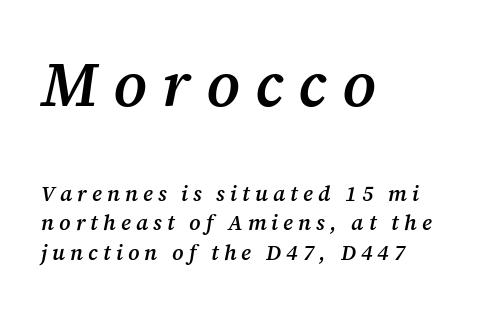
Q: Is the text bold? A: Semi-bold.
Q: Is the text italic (slanted)? A: Yes, it leans right by about 12 degrees.
Q: Is the typeface a serif or a sans-serif typeface? A: Serif.
Q: Is the text underlined? A: No.
Q: How is the paragraph aligned? A: Left-aligned.
Q: Is the spacing between letters normal or unusually wide? A: Unusually wide.
Q: Is the spacing between lines tight, normal or loose? A: Normal.
Q: Which block of text is set in a larger size, the first (top) or the second (bottom)? A: The first (top) one.
Q: Width (condensed, normal, or wide)? A: Normal.
Q: Stroke contrast? A: Medium.
Q: x-height? A: Medium.
Q: Monospaced? A: No.
